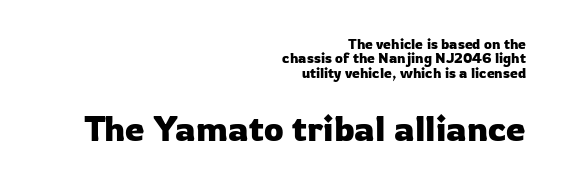
Q: Is the text italic (slanted)? A: No, it is upright.
Q: Is the typeface a serif or a sans-serif typeface? A: Sans-serif.
Q: Is the text underlined? A: No.
Q: How is the paragraph aligned? A: Right-aligned.
Q: Is the spacing between letters normal or unusually wide? A: Normal.
Q: Is the spacing between lines tight, normal or loose? A: Tight.
Q: Which block of text is set in a larger size, the first (top) or the second (bottom)? A: The second (bottom) one.
Q: Width (condensed, normal, or wide)? A: Normal.
Q: Stroke contrast? A: Low.
Q: x-height? A: Medium.
Q: Monospaced? A: No.
